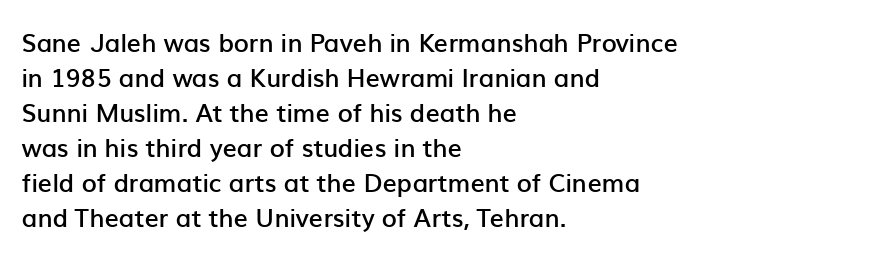
Q: Is the text bold? A: Semi-bold.
Q: Is the text italic (slanted)? A: No, it is upright.
Q: Is the text underlined? A: No.
Q: How is the paragraph aligned? A: Left-aligned.
Q: Is the spacing between letters normal or unusually wide? A: Normal.
Q: Is the spacing between lines tight, normal or loose? A: Normal.
